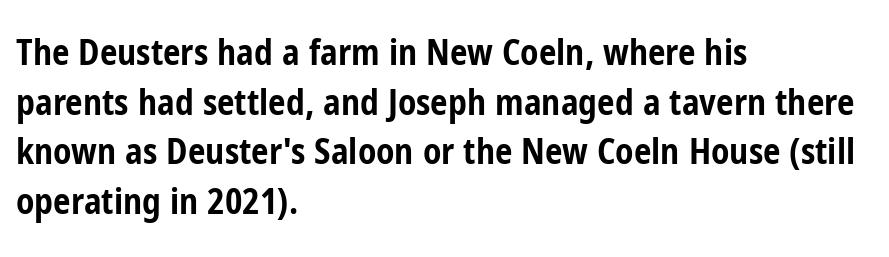
Q: Is the text bold? A: Yes.
Q: Is the text italic (slanted)? A: No, it is upright.
Q: Is the typeface a serif or a sans-serif typeface? A: Sans-serif.
Q: Is the text underlined? A: No.
Q: How is the paragraph aligned? A: Left-aligned.
Q: Is the spacing between letters normal or unusually wide? A: Normal.
Q: Is the spacing between lines tight, normal or loose? A: Normal.
Q: Width (condensed, normal, or wide)? A: Condensed.
Q: Stroke contrast? A: Low.
Q: x-height? A: Medium.
Q: Monospaced? A: No.
